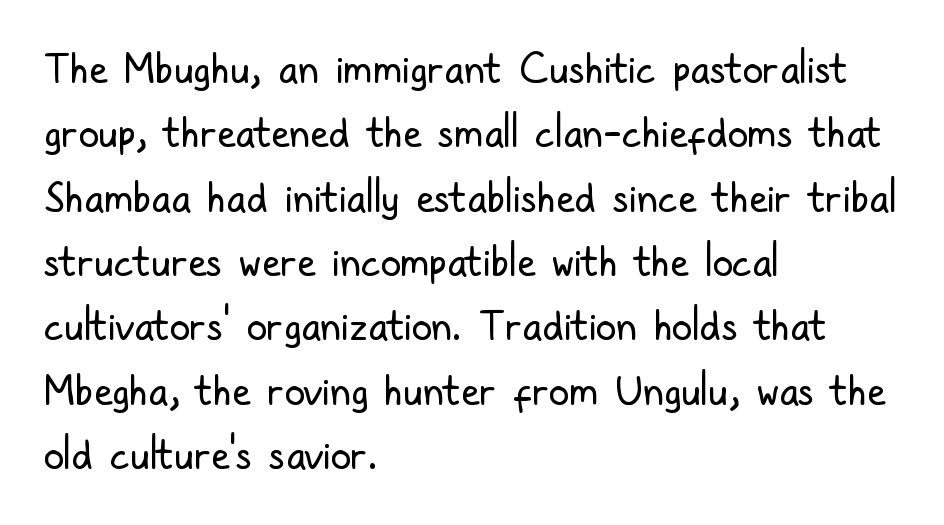
The image shows 41 px regular-weight, condensed sans-serif type, upright; set left-aligned, normal line spacing (1.57x), normal letter spacing, not underlined; low stroke contrast and a medium x-height.
